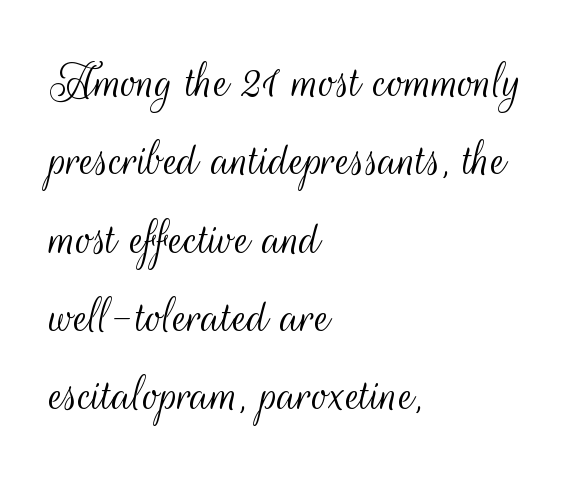
Heaviness? Minimal to ordinary, like unemphasized prose. Successive baselines arrive at the customary interval. The typeface chosen for these lines omits serifs.
